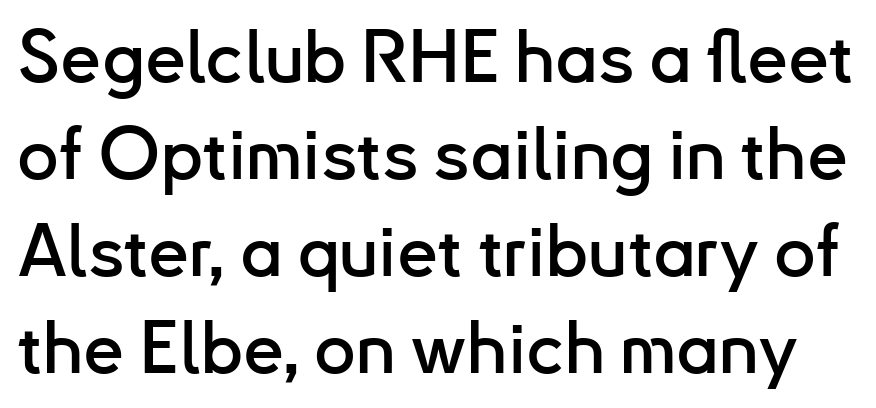
The image shows 73 px sans-serif type, upright; set normal line spacing (1.33x), normal letter spacing, not underlined; low stroke contrast and a small x-height.
